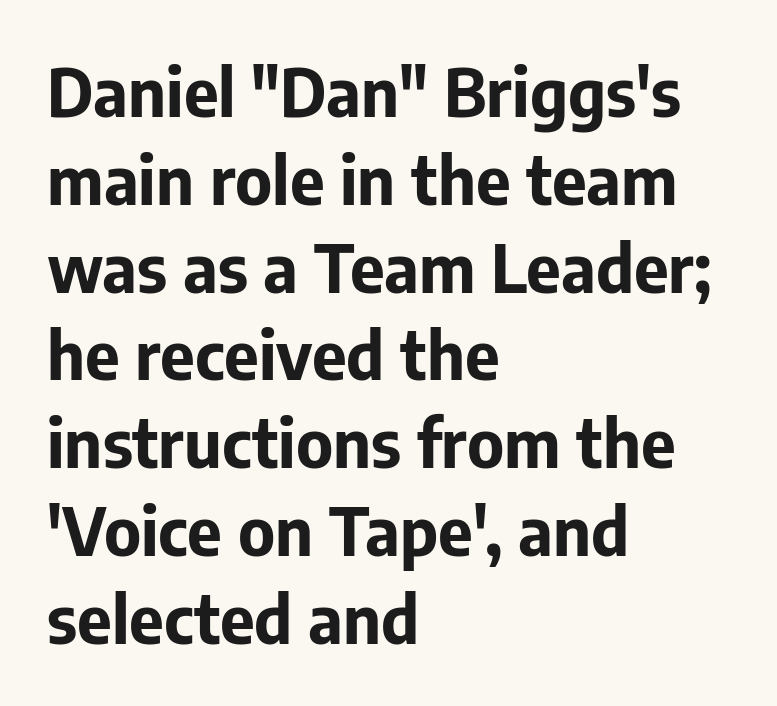
{"serif": "no", "italic": "no", "bold": "yes", "weight": "bold", "width": "normal", "stroke_contrast": "low", "x_height": "medium", "monospaced": "no", "underline": "no", "align": "left", "line_spacing": "normal", "line_spacing_ratio": 1.31, "letter_spacing": "normal", "letter_spacing_em": 0.0, "glyph_px": 67}
